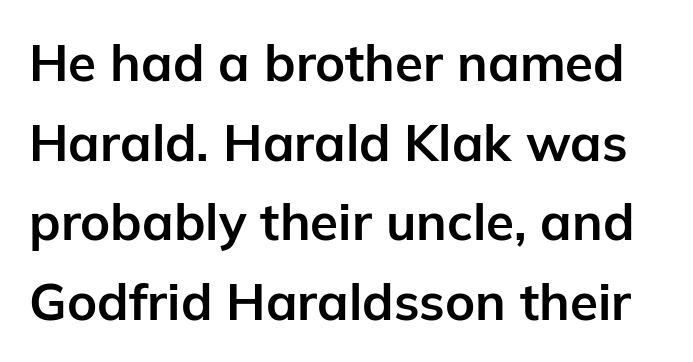
{"serif": "no", "italic": "no", "bold": "yes", "weight": "bold", "width": "normal", "stroke_contrast": "low", "x_height": "medium", "monospaced": "no", "underline": "no", "line_spacing": "normal", "line_spacing_ratio": 1.56, "letter_spacing": "normal", "letter_spacing_em": 0.0, "glyph_px": 51}
